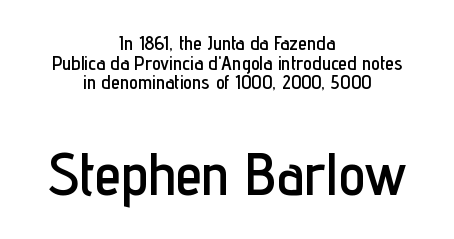
{"serif": "no", "italic": "no", "width": "condensed", "stroke_contrast": "low", "x_height": "medium", "monospaced": "no", "underline": "no", "align": "center", "line_spacing": "tight", "line_spacing_ratio": 0.98, "letter_spacing": "normal", "letter_spacing_em": 0.0, "larger_block": "second", "size_ratio": 3.0, "glyph_px": 60}
